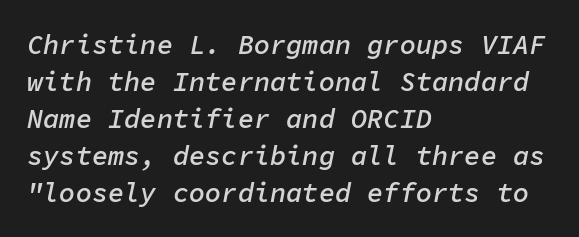
{"italic": "yes", "lean": "right", "slant_degrees": 11, "bold": "semi", "underline": "no", "align": "left", "line_spacing": "normal", "line_spacing_ratio": 1.37, "letter_spacing": "normal", "letter_spacing_em": 0.0, "glyph_px": 27}
